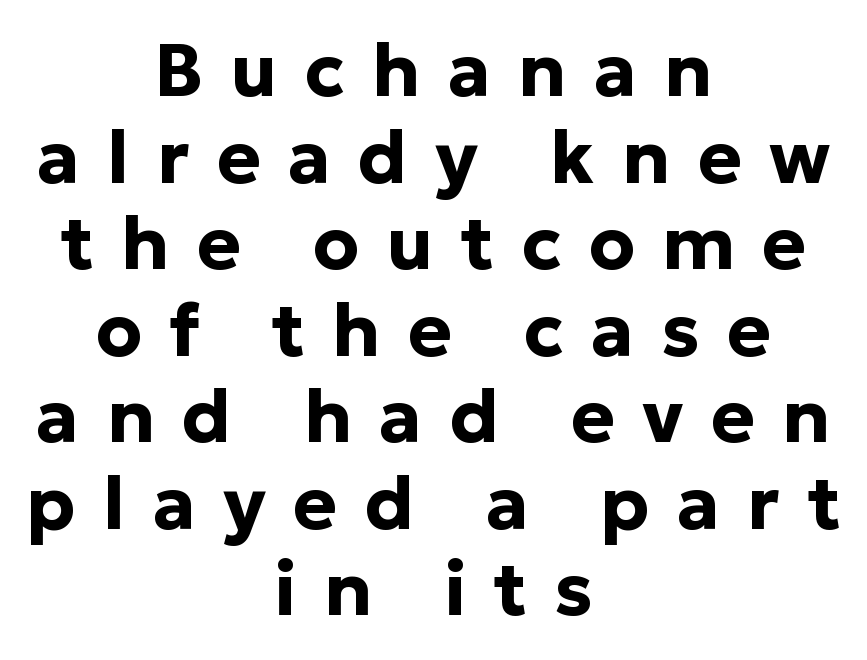
Q: Is the text bold? A: Yes.
Q: Is the text italic (slanted)? A: No, it is upright.
Q: Is the typeface a serif or a sans-serif typeface? A: Sans-serif.
Q: Is the text underlined? A: No.
Q: How is the paragraph aligned? A: Centered.
Q: Is the spacing between letters normal or unusually wide? A: Unusually wide.
Q: Width (condensed, normal, or wide)? A: Normal.
Q: Stroke contrast? A: Low.
Q: x-height? A: Medium.
Q: Monospaced? A: No.
